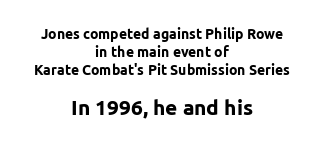
The image shows 21 px bold type, upright; set centered, normal line spacing (1.27x), normal letter spacing, not underlined; the second (bottom) block is 1.5x larger.
